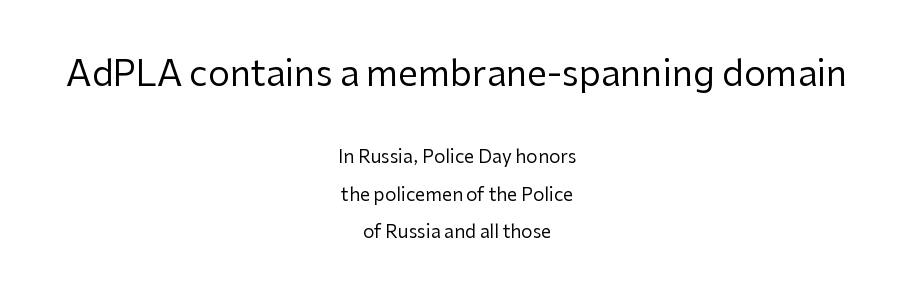
Q: Is the text bold? A: No.
Q: Is the text italic (slanted)? A: No, it is upright.
Q: Is the typeface a serif or a sans-serif typeface? A: Sans-serif.
Q: Is the text underlined? A: No.
Q: How is the paragraph aligned? A: Centered.
Q: Is the spacing between letters normal or unusually wide? A: Normal.
Q: Is the spacing between lines tight, normal or loose? A: Loose.
Q: Which block of text is set in a larger size, the first (top) or the second (bottom)? A: The first (top) one.
Q: Width (condensed, normal, or wide)? A: Normal.
Q: Stroke contrast? A: Low.
Q: x-height? A: Medium.
Q: Monospaced? A: No.
